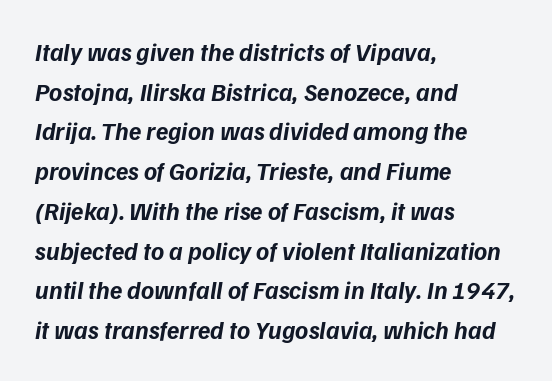
The image shows 25 px bold type; set left-aligned, normal line spacing (1.59x), normal letter spacing, not underlined.
